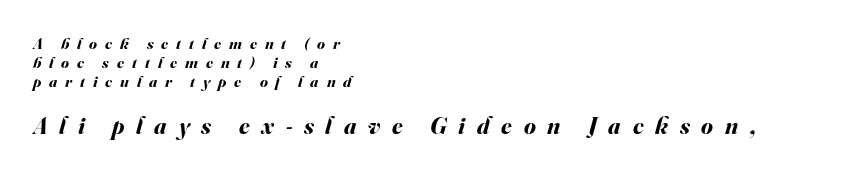
The image shows 24 px bold type, italic (leaning right); set left-aligned, line spacing 1.2x, unusually wide letter spacing (+0.49 em), not underlined; the second (bottom) block is 1.5x larger.
